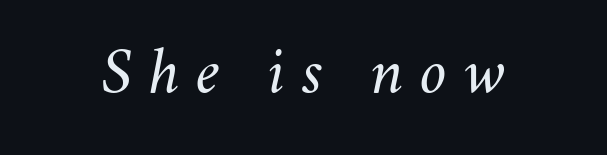
The typeface has the unassuming heft of standard copy or less. The baseline area is clear. Note the varied advance widths — an 'i' is clearly narrower than an 'm'. Compared with ordinary roman type, these characters are visibly tilted. Loose tracking; the words dissolve into strings of separated letters.
